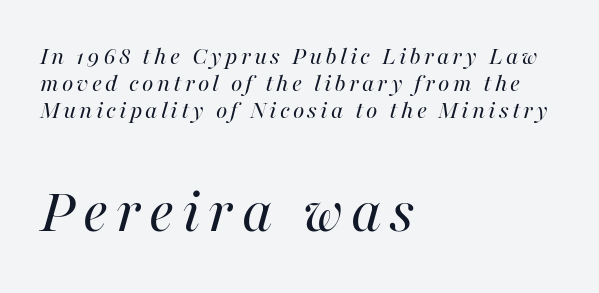
{"italic": "yes", "lean": "right", "slant_degrees": 16, "bold": "no", "weight": "regular", "width": "normal", "stroke_contrast": "high", "x_height": "medium", "monospaced": "no", "underline": "no", "align": "left", "line_spacing": "tight", "line_spacing_ratio": 1.04, "larger_block": "second", "size_ratio": 2.5, "glyph_px": 65}
